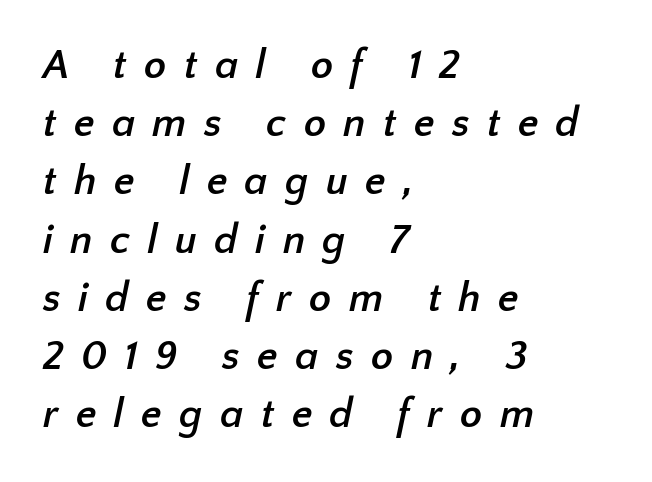
Q: Is the text bold? A: Yes.
Q: Is the typeface a serif or a sans-serif typeface? A: Sans-serif.
Q: Is the text underlined? A: No.
Q: How is the paragraph aligned? A: Left-aligned.
Q: Is the spacing between letters normal or unusually wide? A: Unusually wide.
Q: Is the spacing between lines tight, normal or loose? A: Normal.
Q: Width (condensed, normal, or wide)? A: Normal.
Q: Stroke contrast? A: Low.
Q: x-height? A: Medium.
Q: Monospaced? A: No.
